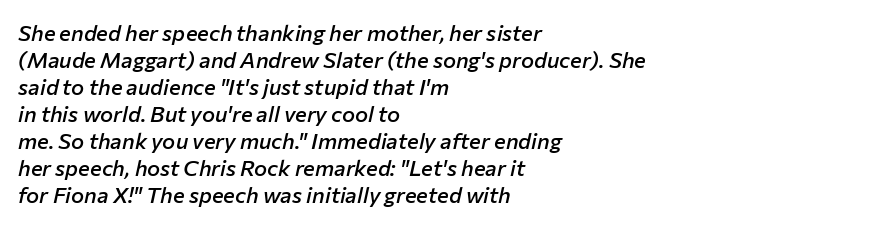
The image shows 22 px text type, italic (leaning right); set left-aligned, line spacing 1.23x, normal letter spacing, not underlined.
